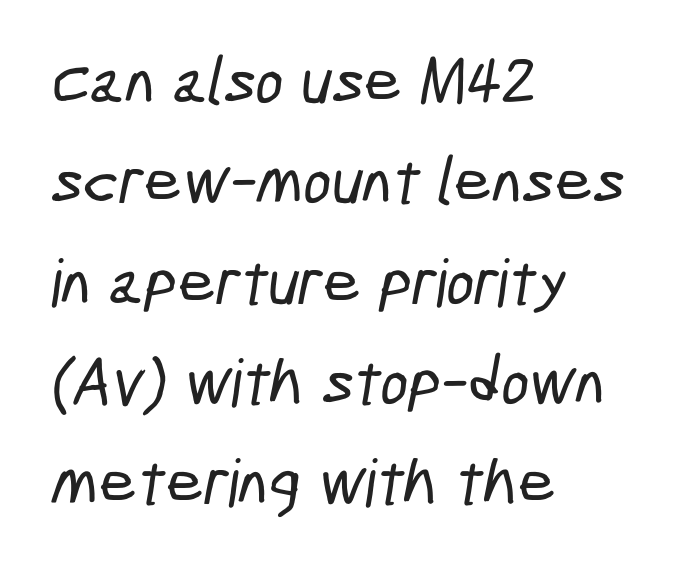
Q: Is the typeface a serif or a sans-serif typeface? A: Sans-serif.
Q: Is the text underlined? A: No.
Q: How is the paragraph aligned? A: Left-aligned.
Q: Is the spacing between letters normal or unusually wide? A: Normal.
Q: Is the spacing between lines tight, normal or loose? A: Normal.
Q: Width (condensed, normal, or wide)? A: Condensed.
Q: Stroke contrast? A: Low.
Q: x-height? A: Medium.
Q: Monospaced? A: No.
